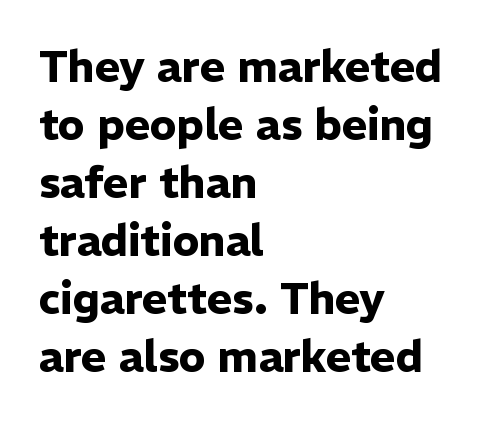
Q: Is the text bold? A: Yes.
Q: Is the text italic (slanted)? A: No, it is upright.
Q: Is the typeface a serif or a sans-serif typeface? A: Sans-serif.
Q: Is the text underlined? A: No.
Q: How is the paragraph aligned? A: Left-aligned.
Q: Is the spacing between letters normal or unusually wide? A: Normal.
Q: Is the spacing between lines tight, normal or loose? A: Normal.
Q: Width (condensed, normal, or wide)? A: Normal.
Q: Stroke contrast? A: Low.
Q: x-height? A: Medium.
Q: Monospaced? A: No.
